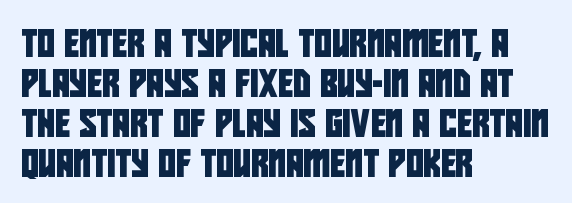
The image shows 27 px text type; set left-aligned, normal line spacing (1.48x), normal letter spacing, not underlined.
